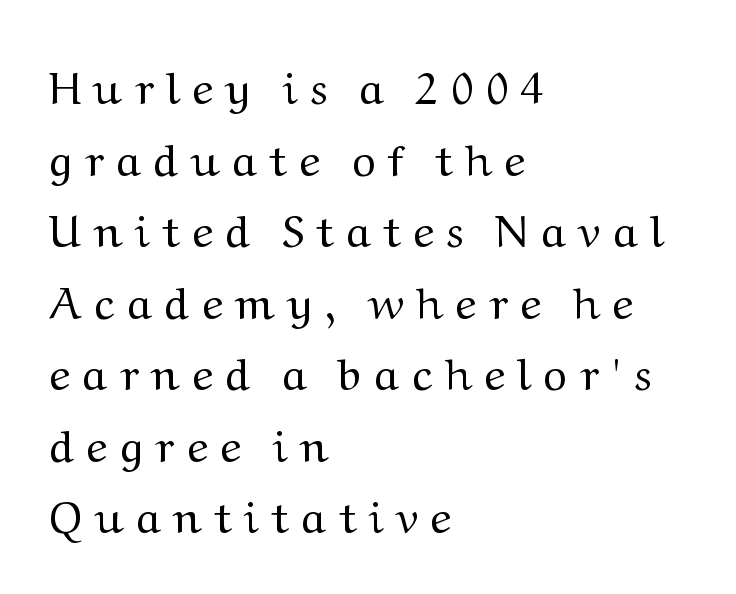
The space between consecutive lines is moderate. The letters are spread apart with noticeably loose tracking. Every stem runs plumb, perpendicular to the baseline. Is this a fixed-width face? No — the glyphs have proportional, varying widths. Rule under the text: the space is simply empty.
